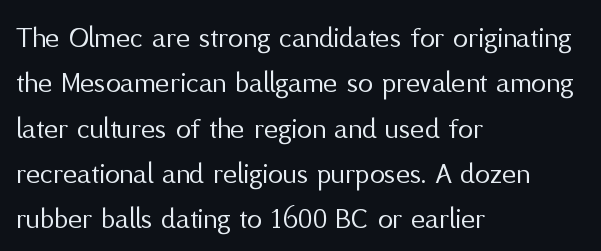
The image shows 30 px regular-weight sans-serif type, upright; set left-aligned, normal line spacing (1.51x), normal letter spacing, not underlined; medium stroke contrast and a medium x-height.
